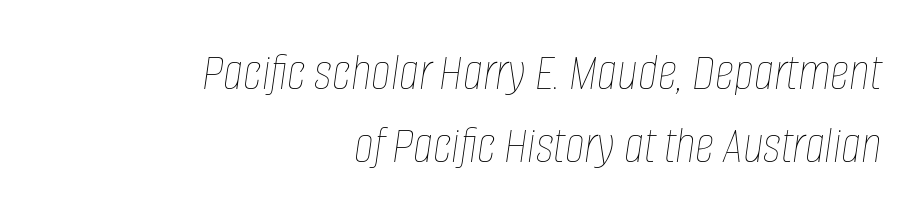
The image shows 54 px thin, condensed type, italic (leaning right); set right-aligned, normal line spacing (1.36x), normal letter spacing, not underlined; low stroke contrast and a large x-height.
